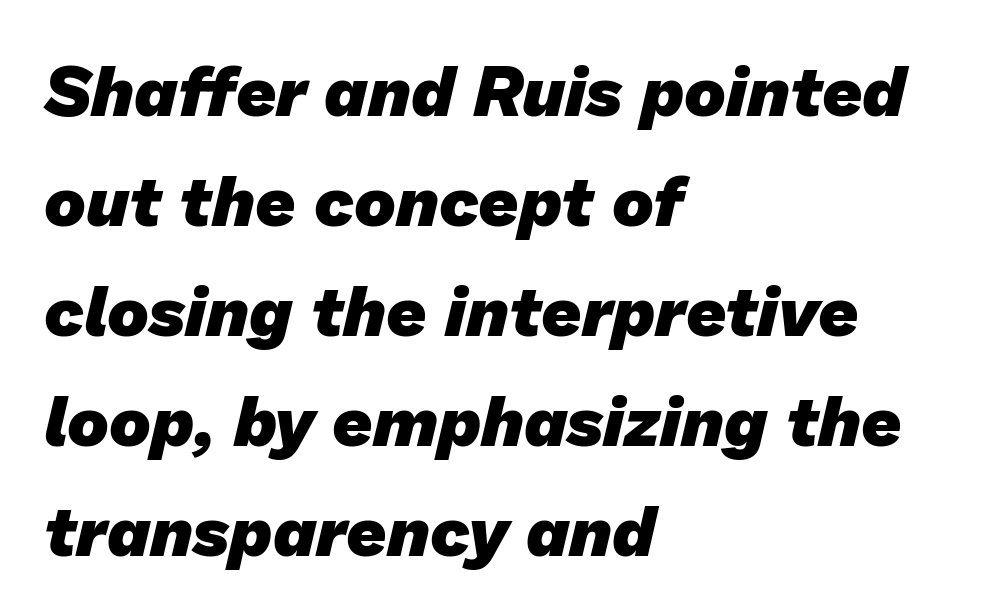
{"serif": "no", "bold": "yes", "weight": "heavy", "width": "normal", "stroke_contrast": "low", "x_height": "medium", "monospaced": "no", "underline": "no", "align": "left", "line_spacing": "normal", "line_spacing_ratio": 1.57, "letter_spacing": "normal", "letter_spacing_em": 0.0, "glyph_px": 70}
